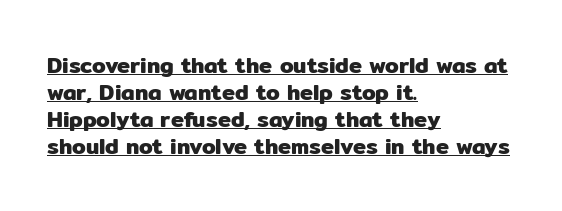
Q: Is the text italic (slanted)? A: No, it is upright.
Q: Is the text underlined? A: Yes.
Q: How is the paragraph aligned? A: Left-aligned.
Q: Is the spacing between letters normal or unusually wide? A: Normal.
